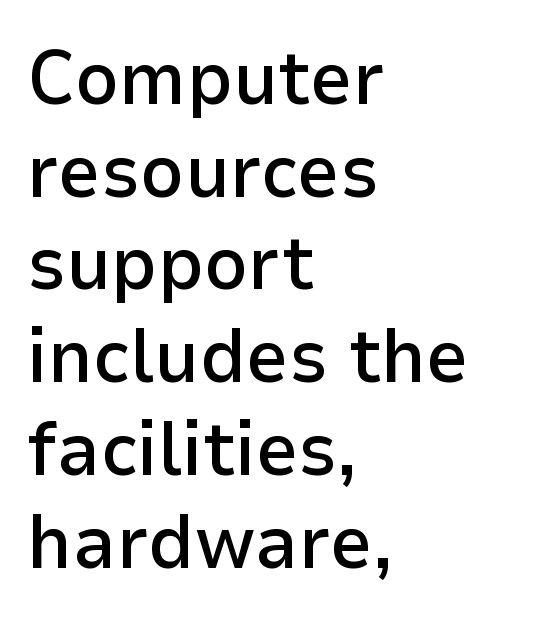
Q: Is the text bold? A: Semi-bold.
Q: Is the text italic (slanted)? A: No, it is upright.
Q: Is the typeface a serif or a sans-serif typeface? A: Sans-serif.
Q: Is the text underlined? A: No.
Q: How is the paragraph aligned? A: Left-aligned.
Q: Is the spacing between letters normal or unusually wide? A: Normal.
Q: Width (condensed, normal, or wide)? A: Normal.
Q: Stroke contrast? A: Low.
Q: x-height? A: Medium.
Q: Monospaced? A: No.
